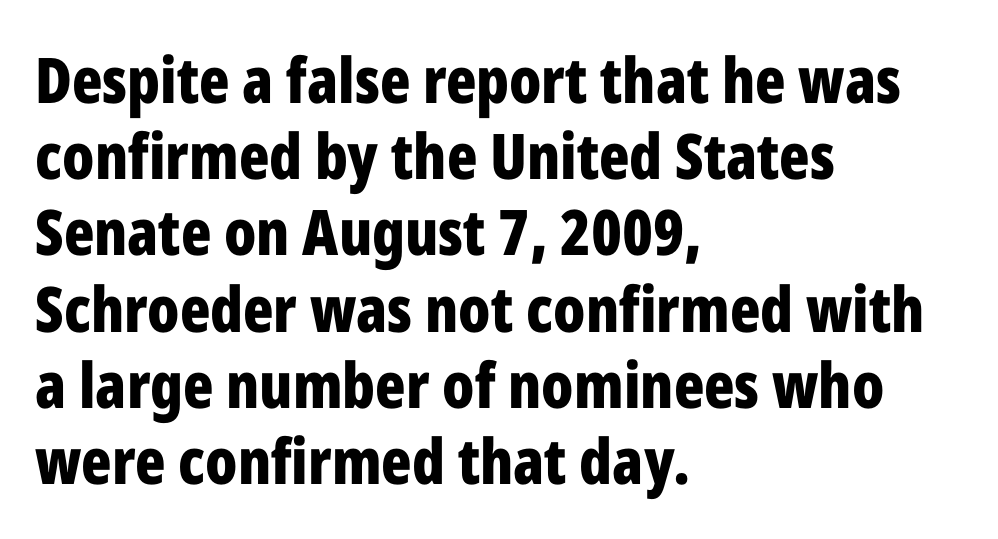
The image shows 63 px bold, condensed sans-serif type, upright; set left-aligned, line spacing 1.21x, normal letter spacing, not underlined; low stroke contrast and a medium x-height.
